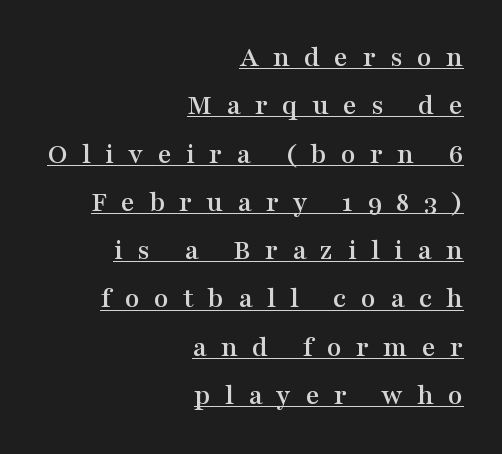
Q: Is the text italic (slanted)? A: No, it is upright.
Q: Is the typeface a serif or a sans-serif typeface? A: Serif.
Q: Is the text underlined? A: Yes.
Q: How is the paragraph aligned? A: Right-aligned.
Q: Is the spacing between letters normal or unusually wide? A: Unusually wide.
Q: Is the spacing between lines tight, normal or loose? A: Normal.
Q: Width (condensed, normal, or wide)? A: Wide.
Q: Stroke contrast? A: Medium.
Q: x-height? A: Medium.
Q: Monospaced? A: No.
